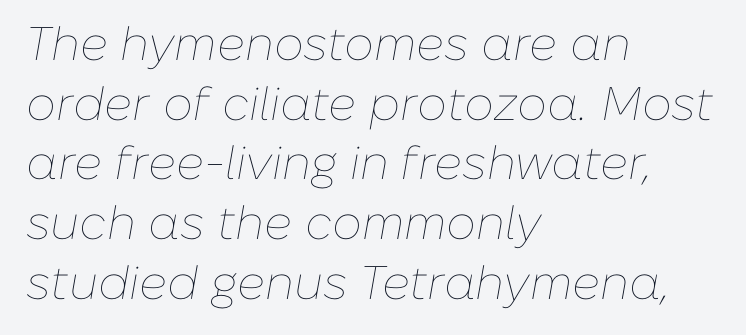
Q: Is the text bold? A: No.
Q: Is the text italic (slanted)? A: Yes, it leans right by about 10 degrees.
Q: Is the text underlined? A: No.
Q: How is the paragraph aligned? A: Left-aligned.
Q: Is the spacing between letters normal or unusually wide? A: Normal.
Q: Is the spacing between lines tight, normal or loose? A: Normal.
Q: Width (condensed, normal, or wide)? A: Normal.
Q: Stroke contrast? A: Low.
Q: x-height? A: Medium.
Q: Monospaced? A: No.
